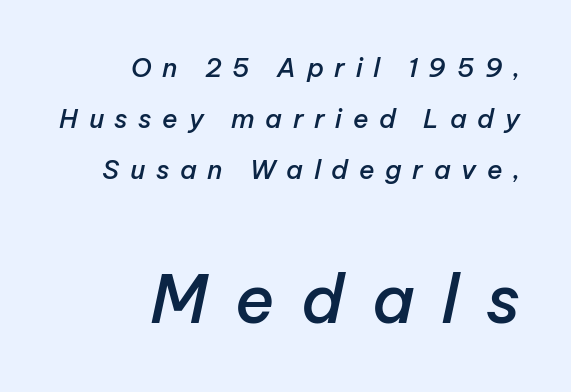
Q: Is the text bold? A: Semi-bold.
Q: Is the text italic (slanted)? A: Yes, it leans right by about 12 degrees.
Q: Is the text underlined? A: No.
Q: How is the paragraph aligned? A: Right-aligned.
Q: Is the spacing between letters normal or unusually wide? A: Unusually wide.
Q: Is the spacing between lines tight, normal or loose? A: Loose.
Q: Which block of text is set in a larger size, the first (top) or the second (bottom)? A: The second (bottom) one.
Q: Width (condensed, normal, or wide)? A: Normal.
Q: Stroke contrast? A: Low.
Q: x-height? A: Medium.
Q: Monospaced? A: No.
